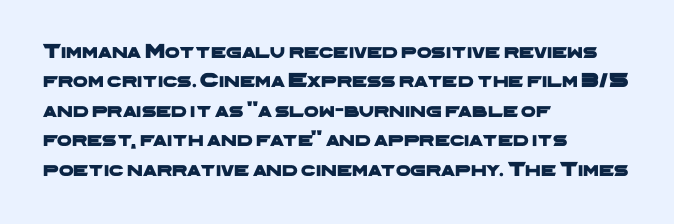
{"underline": "no", "align": "left", "line_spacing": "normal", "line_spacing_ratio": 1.4, "letter_spacing": "normal", "letter_spacing_em": 0.0, "glyph_px": 21}
